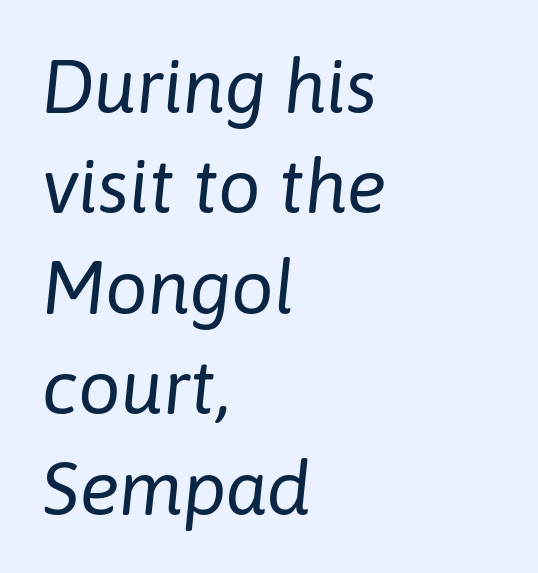
Q: Is the text bold? A: No.
Q: Is the text italic (slanted)? A: Yes, it leans right by about 6 degrees.
Q: Is the text underlined? A: No.
Q: How is the paragraph aligned? A: Left-aligned.
Q: Is the spacing between letters normal or unusually wide? A: Normal.
Q: Is the spacing between lines tight, normal or loose? A: Normal.
Q: Width (condensed, normal, or wide)? A: Normal.
Q: Stroke contrast? A: Low.
Q: x-height? A: Medium.
Q: Monospaced? A: No.
